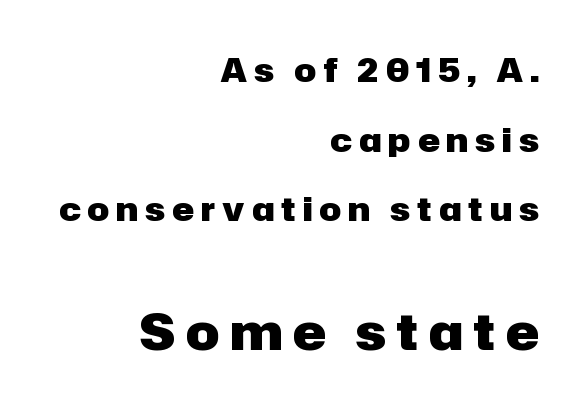
{"serif": "no", "italic": "no", "bold": "yes", "weight": "heavy", "width": "normal", "stroke_contrast": "low", "x_height": "medium", "monospaced": "no", "underline": "no", "align": "right", "line_spacing": "loose", "line_spacing_ratio": 2.11, "letter_spacing": "wide", "letter_spacing_em": 0.21, "larger_block": "second", "size_ratio": 1.52, "glyph_px": 50}
